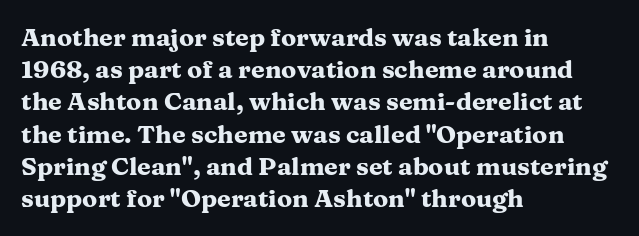
{"italic": "no", "bold": "yes", "underline": "no", "align": "left", "line_spacing": "normal", "line_spacing_ratio": 1.29, "letter_spacing": "normal", "letter_spacing_em": 0.0, "glyph_px": 25}
